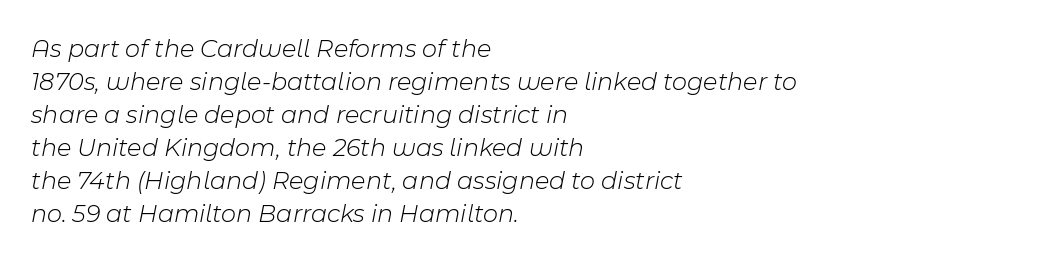
The image shows 26 px text type, italic (leaning right); set left-aligned, normal line spacing (1.27x), normal letter spacing, not underlined.
